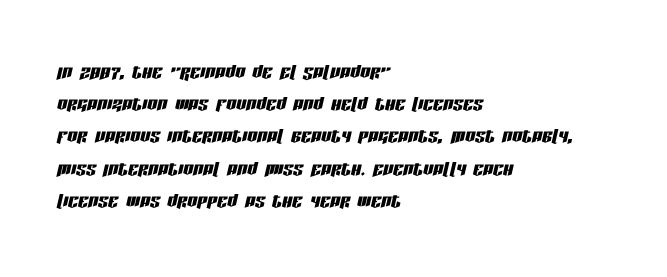
How would I describe the line gaps? Plain and ordinary. There's an unmistakable incline to the writing here. Type without underlining. Which margin do the lines hug? The left one — the right edge is uneven.
